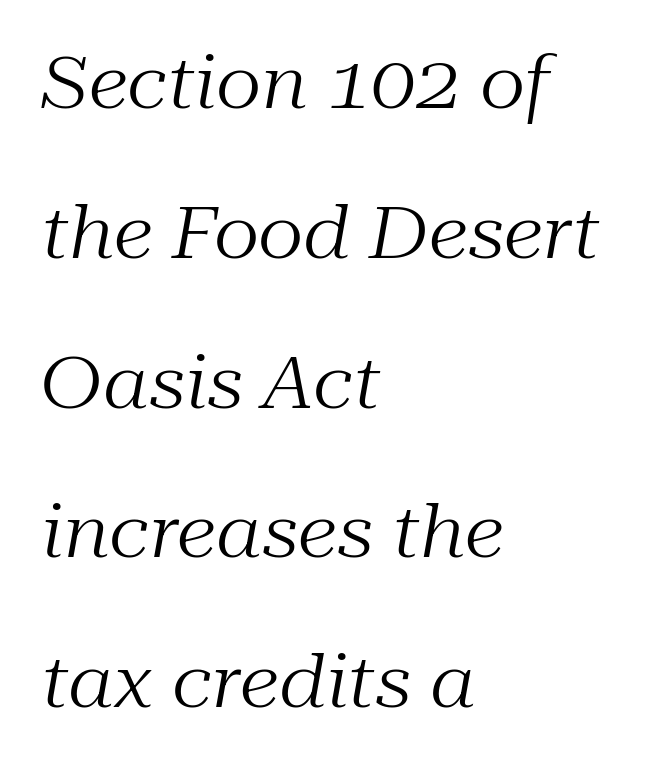
Bold? No — there's no thickening of the strokes. Character widths vary here, with narrow letters taking less room than wide ones. Reading down the column, the eye jumps a long way to each next line. Slanted lettering throughout. Type without underlining.
